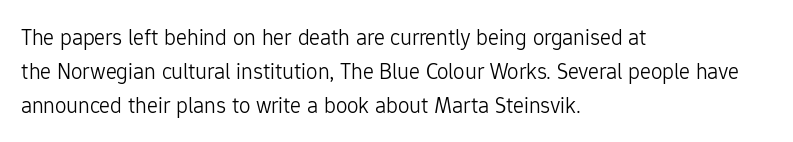
The image shows 23 px text type, upright; set left-aligned, normal line spacing (1.47x), normal letter spacing, not underlined.
